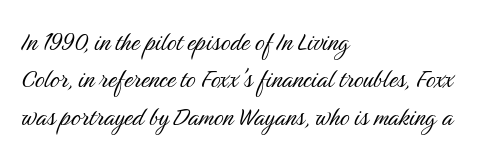
Only glyphs here, with clear space below each row. Compared with a typical body face, this is equally light or lighter still. The face used here is proportionally spaced, like ordinary book or web type. You can tell from the bare stems that sans-serif type was used.
